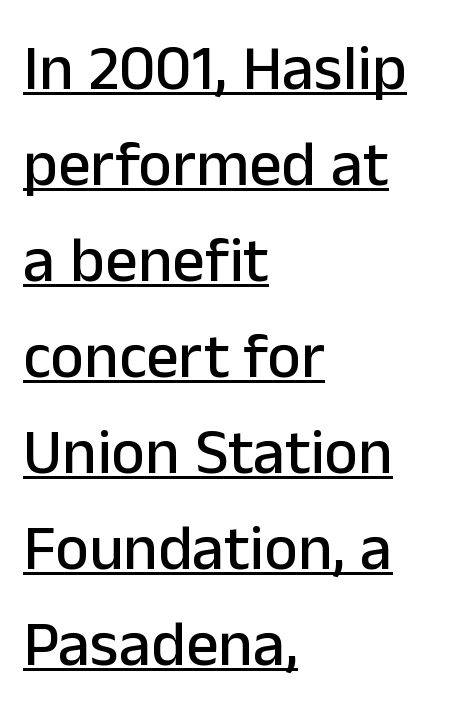
{"serif": "no", "italic": "no", "width": "normal", "stroke_contrast": "low", "x_height": "medium", "monospaced": "no", "underline": "yes", "align": "left", "line_spacing": "normal", "line_spacing_ratio": 1.5, "letter_spacing": "normal", "letter_spacing_em": 0.0, "glyph_px": 64}
